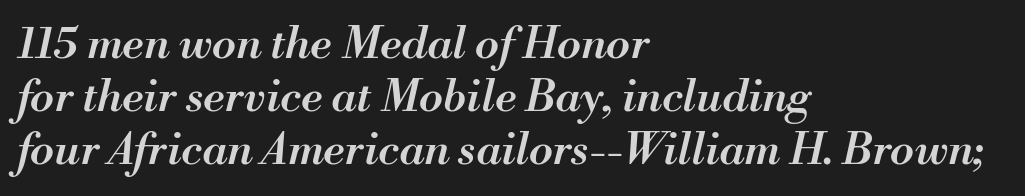
The image shows 44 px semibold type, italic (leaning right); set left-aligned, line spacing 1.2x, normal letter spacing, not underlined; medium stroke contrast and a small x-height.
